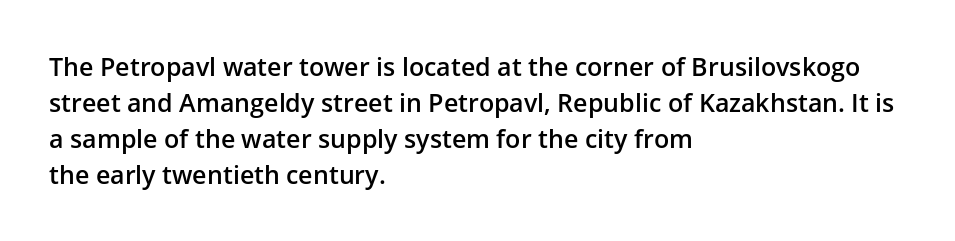
The image shows 25 px text type, upright; set left-aligned, normal line spacing (1.44x), normal letter spacing, not underlined.
